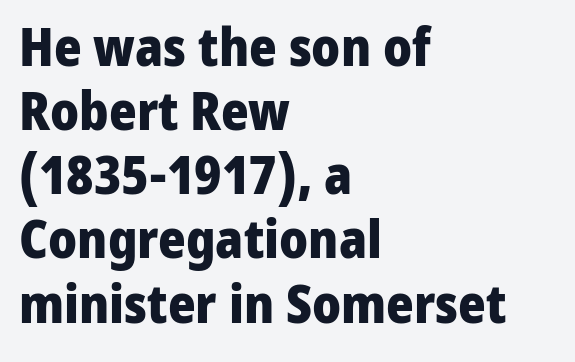
It's the straight-up-and-down kind of type. Strokes here are thick enough to call this a true bold. Typographically, this falls in the sans-serif category. Spacing verdict: proportional, widths tailored to each character. The specimen omits any rule beneath the text block's lines. The rag falls on the right side of this text block.
